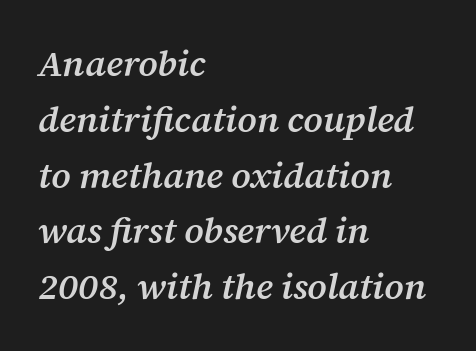
The compositor pushed each line to the left boundary. Character widths vary here, with narrow letters taking less room than wide ones. Tracking value appears to be zero — textbook default spacing. Serif or sans? Serif — the stroke terminals have little feet.
